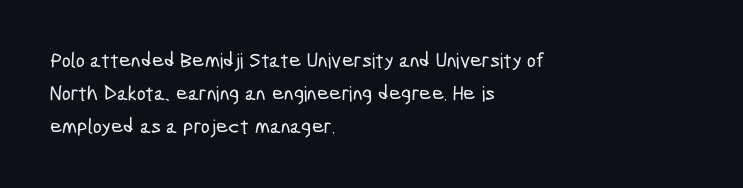
Standard letterfit; no display-style spreading of the glyphs. Unmarked baselines from the first word to the last. Notice how the passage keeps a crisp vertical edge on the left only. Leading: standard.
